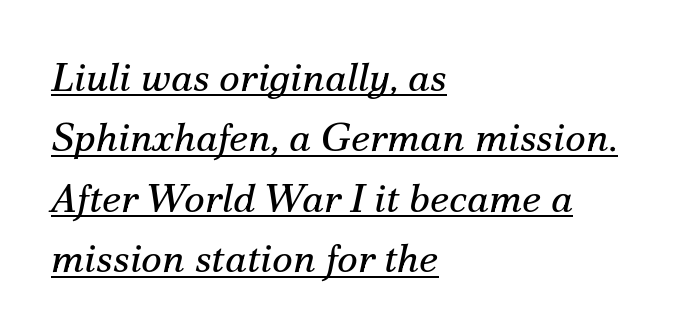
The image shows 40 px regular-weight serif type, italic (leaning right); set left-aligned, normal line spacing (1.51x), normal letter spacing, underlined; medium stroke contrast and a small x-height.
